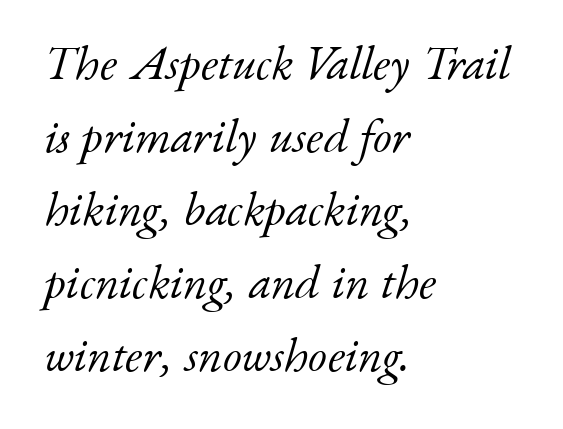
The image shows 48 px light serif type, italic (leaning right); set left-aligned, normal line spacing (1.52x), normal letter spacing, not underlined; low stroke contrast and a small x-height.
